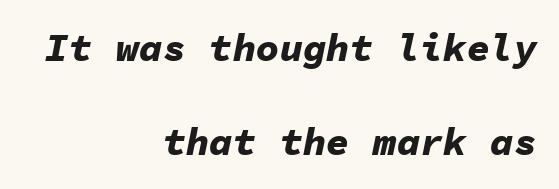
The image shows 39 px bold type, italic (leaning right), monospaced; set right-aligned, loose line spacing (2.42x), normal letter spacing, not underlined; low stroke contrast and a medium x-height.
